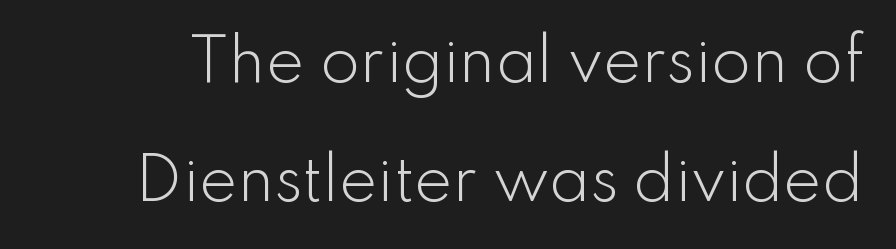
{"serif": "no", "italic": "no", "bold": "no", "weight": "light", "width": "normal", "stroke_contrast": "low", "x_height": "small", "monospaced": "no", "underline": "no", "line_spacing": "loose", "line_spacing_ratio": 2.05, "letter_spacing": "normal", "letter_spacing_em": 0.0, "glyph_px": 58}
